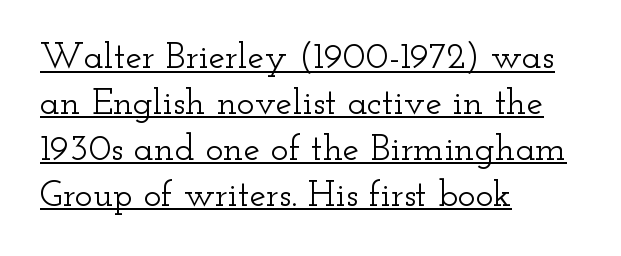
{"serif": "yes", "italic": "no", "width": "wide", "stroke_contrast": "low", "x_height": "small", "monospaced": "no", "underline": "yes", "align": "left", "line_spacing_ratio": 1.24, "letter_spacing": "normal", "letter_spacing_em": 0.0, "glyph_px": 37}
